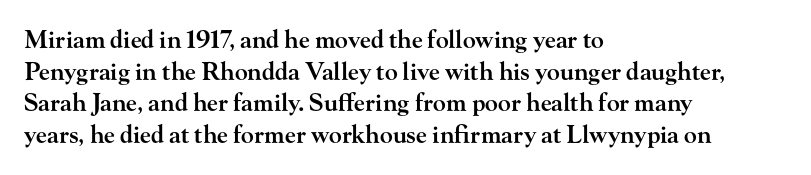
{"italic": "no", "bold": "semi", "underline": "no", "align": "left", "line_spacing": "normal", "line_spacing_ratio": 1.32, "letter_spacing": "normal", "letter_spacing_em": 0.0, "glyph_px": 24}
